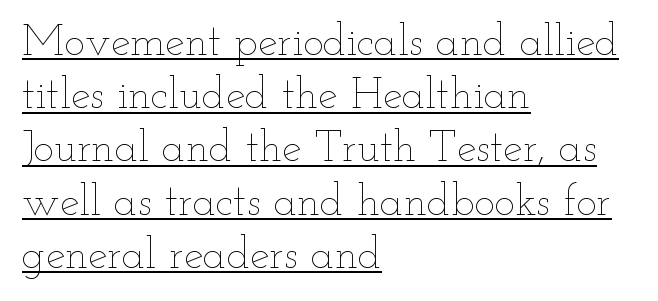
{"italic": "no", "bold": "no", "weight": "thin", "width": "wide", "stroke_contrast": "low", "x_height": "small", "monospaced": "no", "underline": "yes", "align": "left", "line_spacing_ratio": 1.21, "letter_spacing": "normal", "letter_spacing_em": 0.0, "glyph_px": 44}
